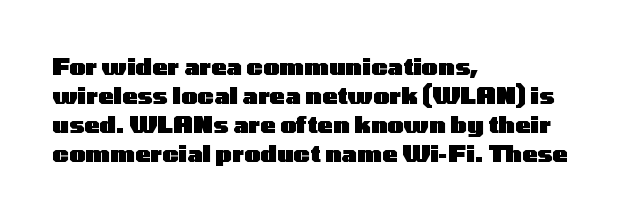
{"italic": "no", "bold": "yes", "underline": "no", "align": "left", "line_spacing": "normal", "line_spacing_ratio": 1.26, "letter_spacing": "normal", "letter_spacing_em": 0.0, "glyph_px": 23}
